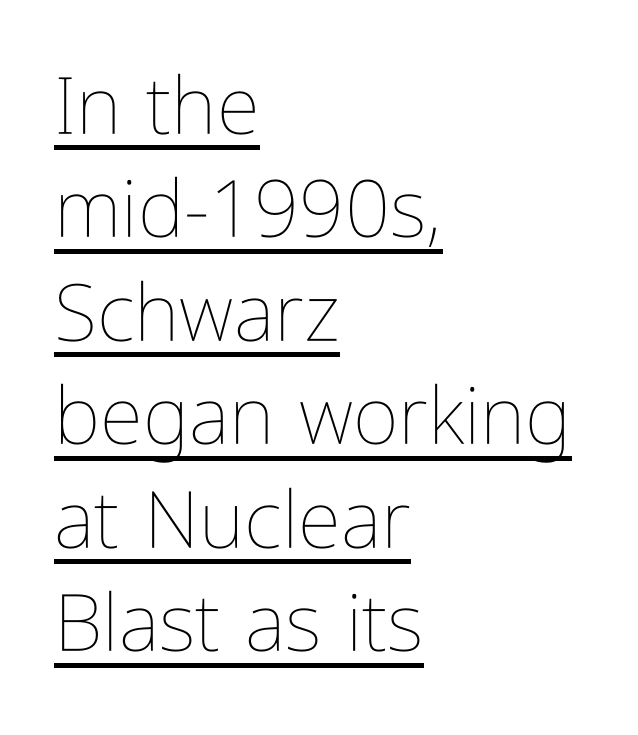
The rendering uses natural spacing where letterforms have individual widths. Leading: standard. The glyphs are accompanied by a horizontal stroke just below them. Every row of glyphs begins at an identical x-position on the left.
